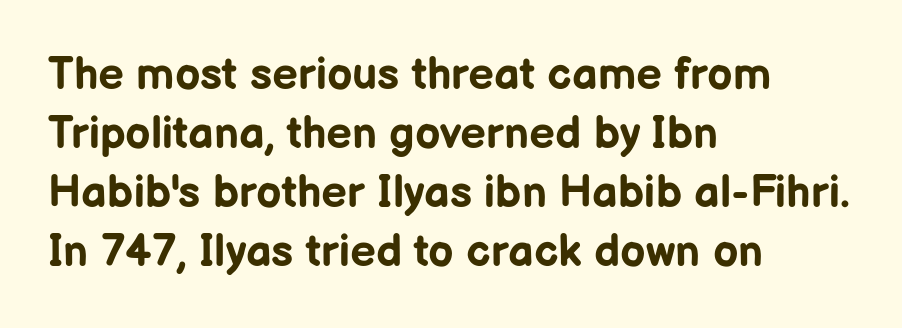
{"serif": "no", "italic": "no", "bold": "yes", "weight": "bold", "width": "normal", "stroke_contrast": "low", "x_height": "medium", "monospaced": "no", "underline": "no", "align": "left", "line_spacing": "normal", "line_spacing_ratio": 1.31, "letter_spacing": "normal", "letter_spacing_em": 0.0, "glyph_px": 45}
